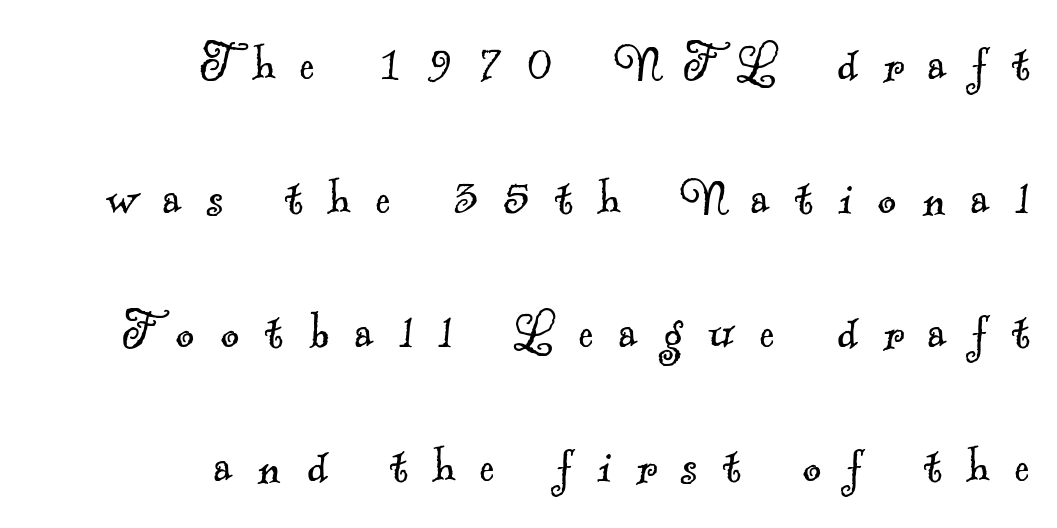
{"serif": "yes", "bold": "no", "weight": "light", "width": "normal", "x_height": "small", "monospaced": "no", "underline": "no", "align": "right", "line_spacing": "loose", "line_spacing_ratio": 2.35, "letter_spacing": "wide", "letter_spacing_em": 0.45, "glyph_px": 57}
